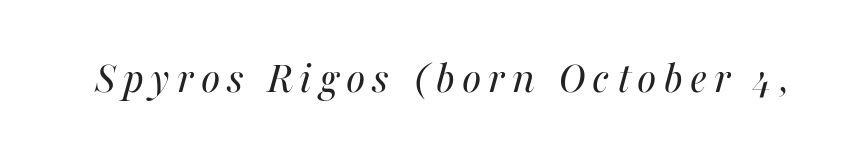
These lines are rendered in a variable-pitch font. The typeface has the unassuming heft of standard copy or less. Does the lettering tilt? It does — this is italic. Just letters on the line, the space beneath them empty.
